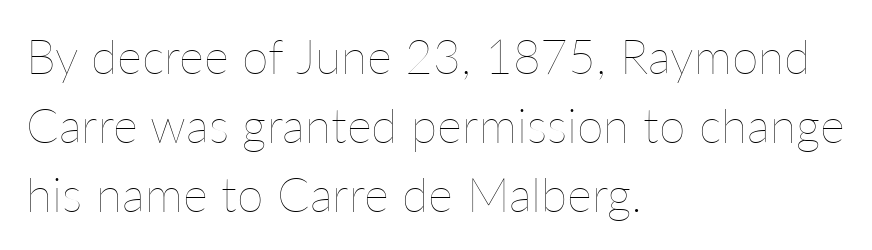
Line starts are locked; line ends wander. Bare-footed words on every line. Nothing unusual about the tracking: characters are spaced as the font intends. This sample has the flowing, uneven cadence of proportional lettering.
